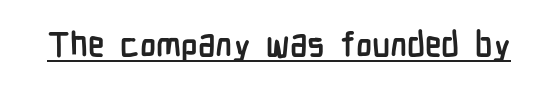
The image shows 34 px semibold, condensed sans-serif type, upright; set normal letter spacing, underlined; low stroke contrast and a medium x-height.
